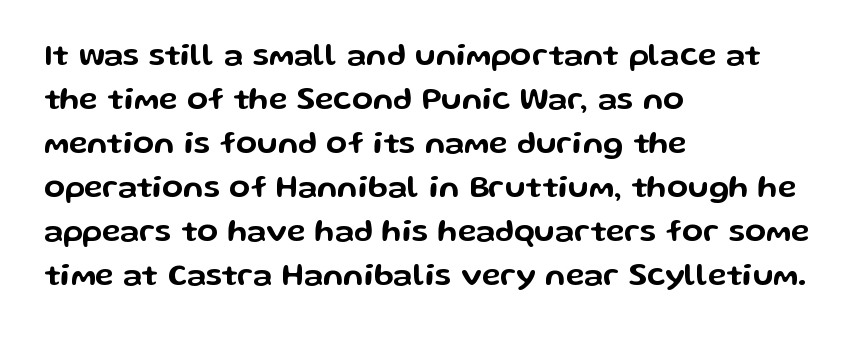
Caption: standard tracking, unaltered. Interline gaps are of average width in this sample. Nope, not italic — everything's standing straight. A sans-serif font was chosen for this passage. The lines in this sample share a left origin and differ only in where they stop.
